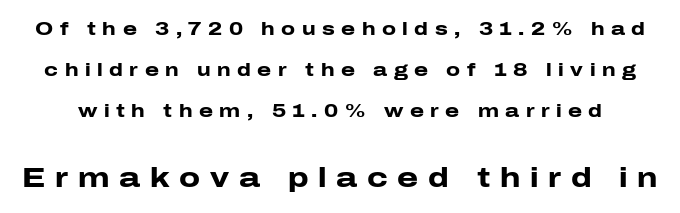
{"italic": "no", "bold": "yes", "underline": "no", "line_spacing": "loose", "line_spacing_ratio": 2.27, "letter_spacing": "wide", "letter_spacing_em": 0.36, "larger_block": "second", "size_ratio": 1.5, "glyph_px": 27}
